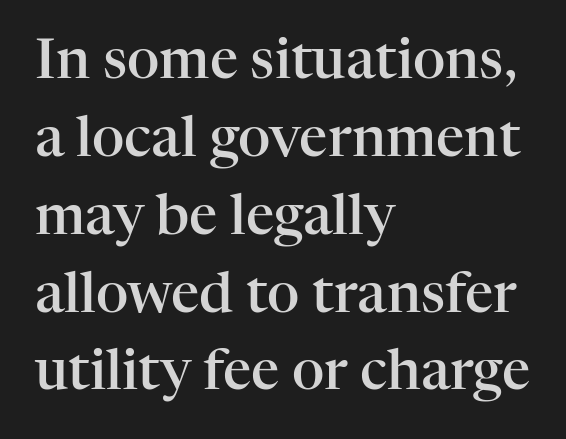
This sample uses plain, unmodified letter spacing. Spacing verdict: proportional, widths tailored to each character. Rule under the text: the space is simply empty. The setting favours the left margin, as ordinary paragraphs usually do. The line-height multiplier appears to be the usual default. Rendered with straight, roman letterforms.
